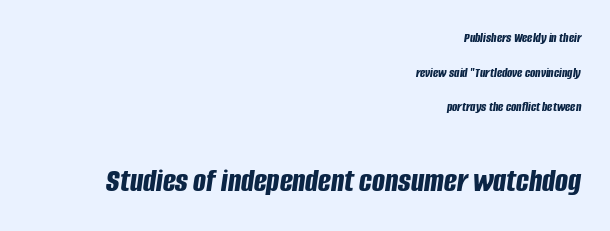
The image shows 34 px bold, condensed type, italic (leaning right); set right-aligned, loose line spacing (2.47x), normal letter spacing, not underlined; the second (bottom) block is 2.43x larger; low stroke contrast and a large x-height.
